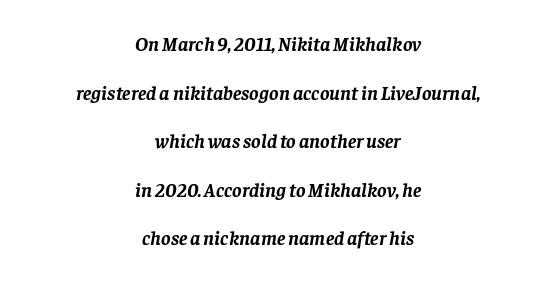
Q: Is the text bold? A: Yes.
Q: Is the text italic (slanted)? A: Yes, it leans right by about 8 degrees.
Q: Is the text underlined? A: No.
Q: How is the paragraph aligned? A: Centered.
Q: Is the spacing between letters normal or unusually wide? A: Normal.
Q: Is the spacing between lines tight, normal or loose? A: Loose.
